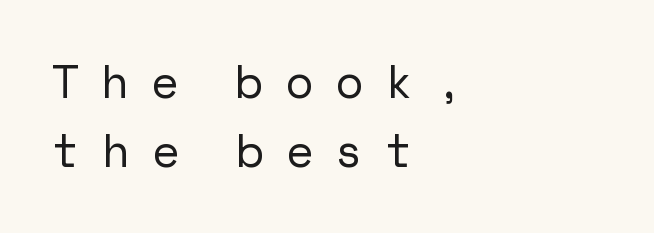
The image shows 46 px sans-serif type, upright; set left-aligned, normal line spacing (1.5x), unusually wide letter spacing (+0.49 em), not underlined; low stroke contrast and a medium x-height.
